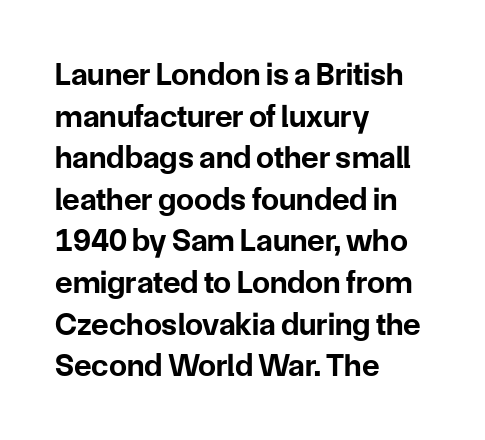
Q: Is the text bold? A: Yes.
Q: Is the text italic (slanted)? A: No, it is upright.
Q: Is the typeface a serif or a sans-serif typeface? A: Sans-serif.
Q: Is the text underlined? A: No.
Q: How is the paragraph aligned? A: Left-aligned.
Q: Is the spacing between letters normal or unusually wide? A: Normal.
Q: Is the spacing between lines tight, normal or loose? A: Normal.
Q: Width (condensed, normal, or wide)? A: Normal.
Q: Stroke contrast? A: Low.
Q: x-height? A: Medium.
Q: Monospaced? A: No.
